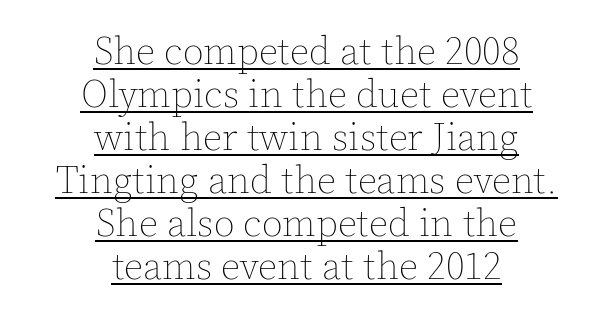
Here the designer chose a conventional face with non-uniform glyph widths. You can tell it's not italic because the verticals are truly vertical. Vertical spacing — tight. Neither beginnings nor endings align; midpoints do. Weight: regular or lighter. Letter spacing: default.
